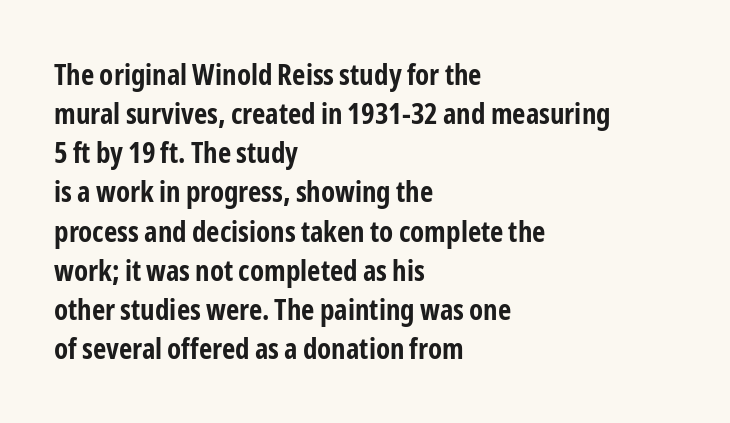
The image shows 29 px bold, condensed sans-serif type, upright; set left-aligned, normal line spacing (1.35x), normal letter spacing, not underlined; low stroke contrast and a medium x-height.
